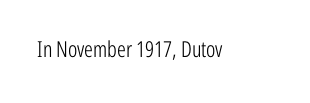
Q: Is the text bold? A: No.
Q: Is the text italic (slanted)? A: No, it is upright.
Q: Is the text underlined? A: No.
Q: Is the spacing between letters normal or unusually wide? A: Normal.
